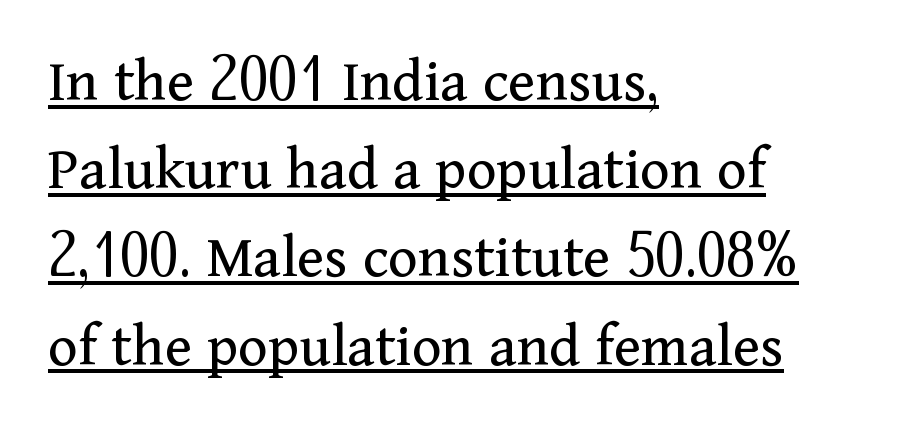
Underlining? Definitely there. The face used here is rendered with its standard letterfit. The weight tops out at a normal text grade. These lines are rendered in a variable-pitch font. The typesetter chose a ragged-right arrangement here. Serif or sans? Serif — the stroke terminals have little feet.
